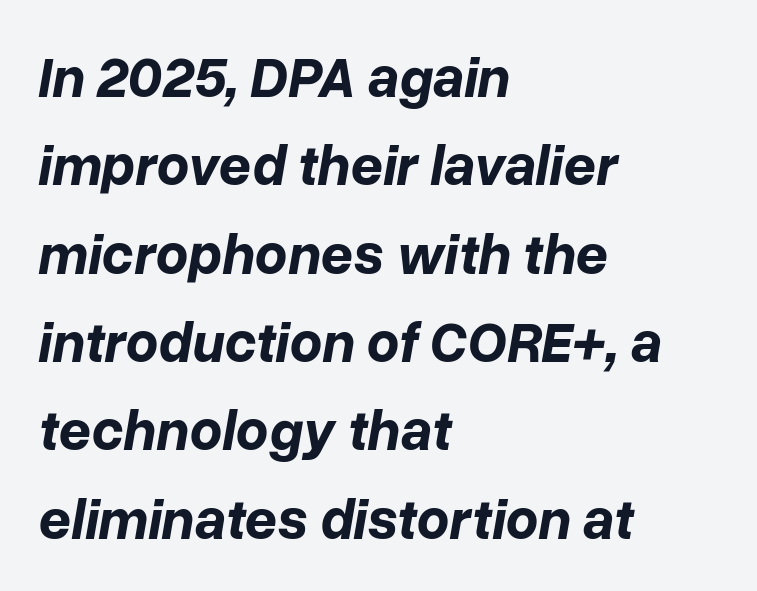
A typesetter would call this zero additional tracking. If you drew a line through each stem, it would be angled. Reading down the column, the eye jumps a familiar distance to each next line. A typesetter would call this proportional, since set widths differ per character. Beneath every word, the page is bare. Heft: maximum for text — a bold.
